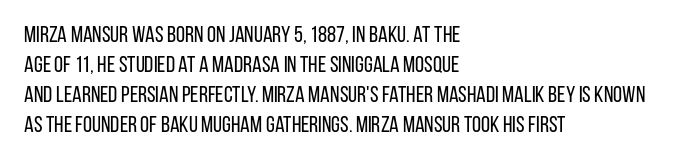
The image shows 23 px text type, upright; set left-aligned, normal line spacing (1.31x), normal letter spacing, not underlined.
